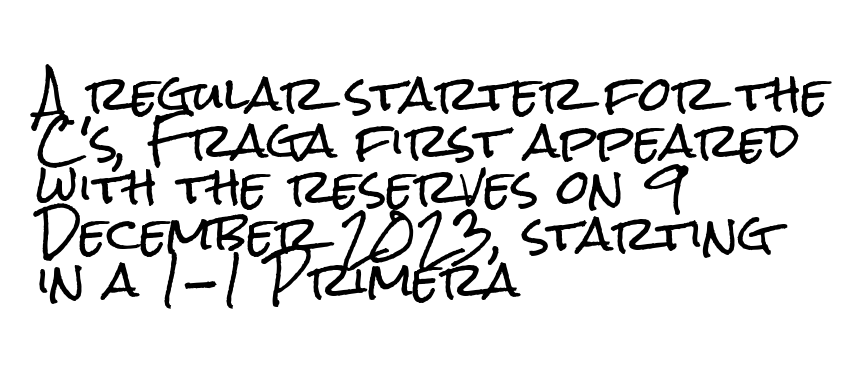
The image shows 47 px condensed sans-serif type, upright; set left-aligned, tight line spacing (0.99x), normal letter spacing, not underlined; low stroke contrast and a medium x-height.
